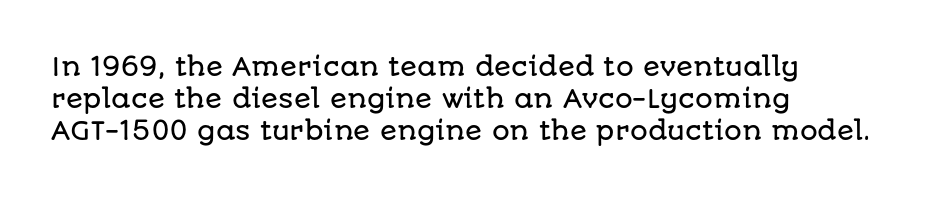
{"italic": "no", "underline": "no", "align": "left", "line_spacing": "normal", "line_spacing_ratio": 1.28, "letter_spacing": "normal", "letter_spacing_em": 0.0, "glyph_px": 25}
